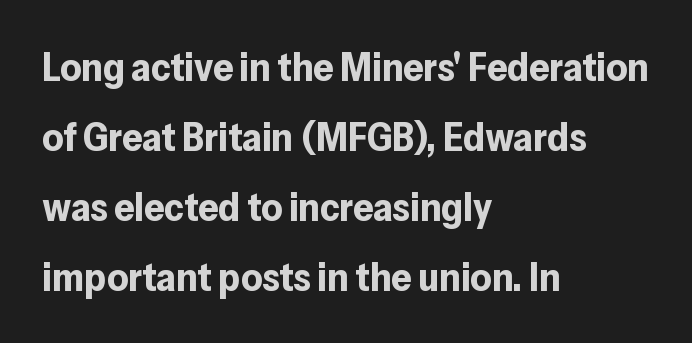
{"serif": "no", "italic": "no", "bold": "yes", "weight": "bold", "width": "normal", "stroke_contrast": "low", "x_height": "medium", "monospaced": "no", "underline": "no", "align": "left", "line_spacing_ratio": 1.75, "letter_spacing": "normal", "letter_spacing_em": 0.0, "glyph_px": 40}
